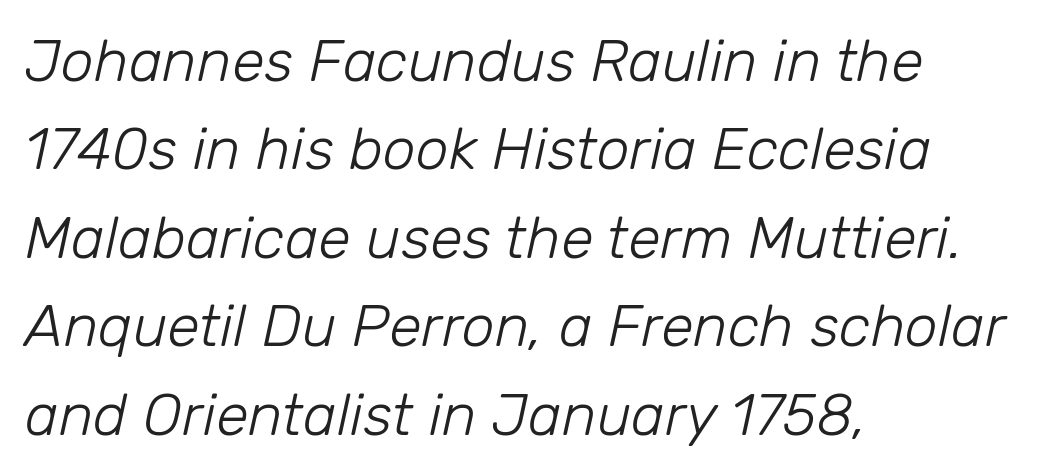
{"italic": "yes", "lean": "right", "slant_degrees": 12, "bold": "no", "weight": "light", "width": "normal", "stroke_contrast": "low", "x_height": "medium", "monospaced": "no", "underline": "no", "align": "left", "line_spacing": "normal", "line_spacing_ratio": 1.5, "letter_spacing": "normal", "letter_spacing_em": 0.0, "glyph_px": 59}
